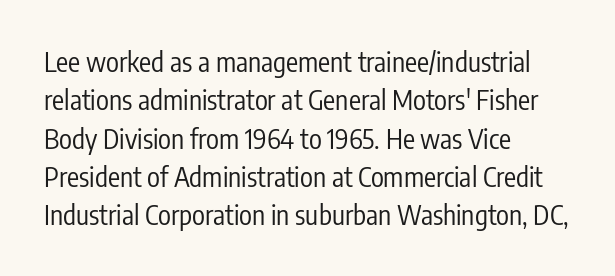
The image shows 27 px text type, upright; set left-aligned, normal line spacing (1.42x), normal letter spacing, not underlined.
